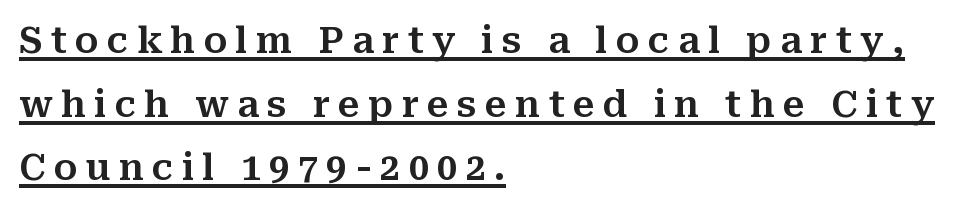
The image shows 36 px serif type, upright; set left-aligned, line spacing 1.77x, unusually wide letter spacing (+0.23 em), underlined; medium stroke contrast and a medium x-height.
